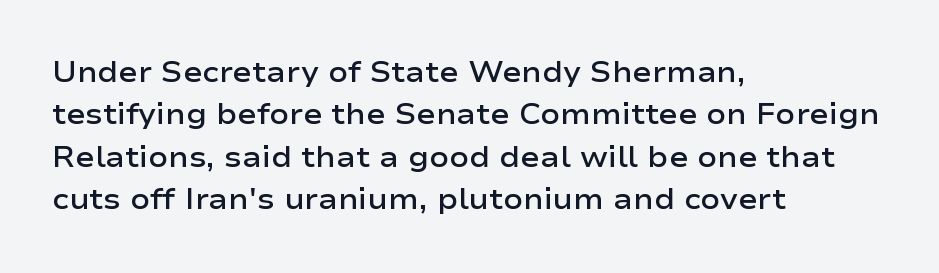
{"serif": "no", "italic": "no", "bold": "semi", "weight": "semibold", "width": "wide", "stroke_contrast": "low", "x_height": "medium", "monospaced": "no", "underline": "no", "align": "left", "line_spacing": "normal", "line_spacing_ratio": 1.46, "letter_spacing": "normal", "letter_spacing_em": 0.0, "glyph_px": 29}
